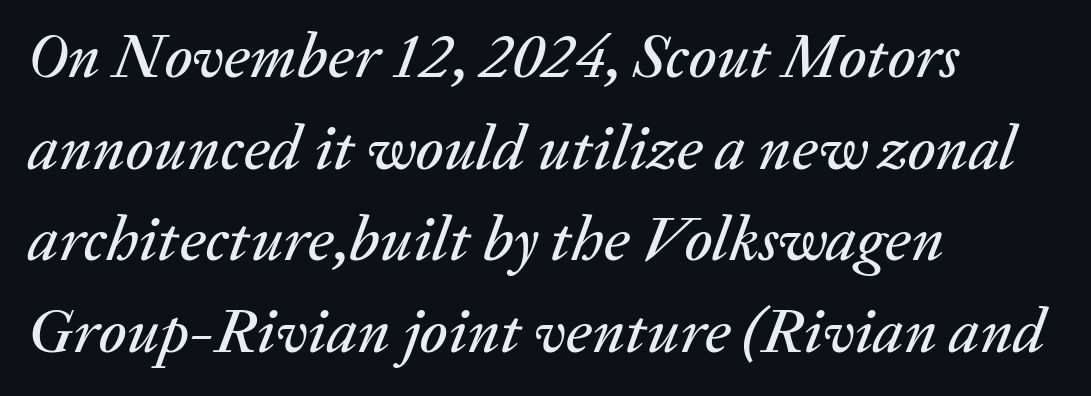
The image shows 64 px text type, italic (leaning right); set left-aligned, normal line spacing (1.43x), normal letter spacing, not underlined; medium stroke contrast and a medium x-height.
